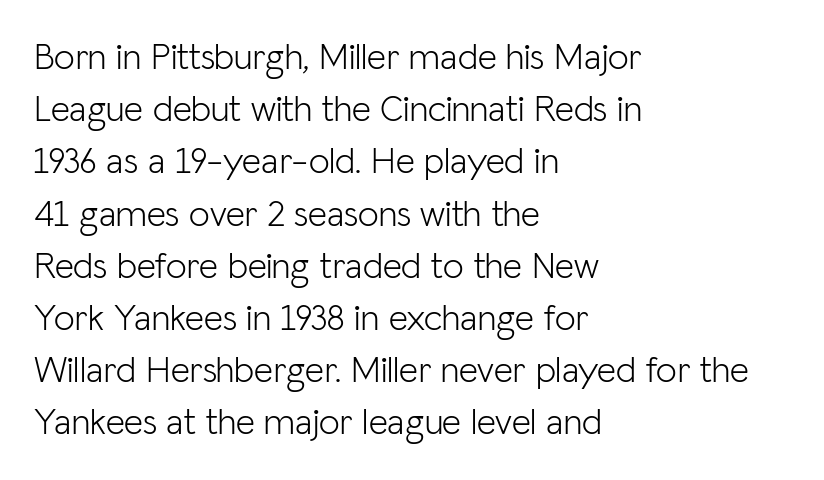
The compositor pushed each line to the left boundary. Regular leading. The face looks like a standard text weight, possibly lighter. This rendering features lettering with no underline. Does extra space separate the letters? No, they use regular spacing.
